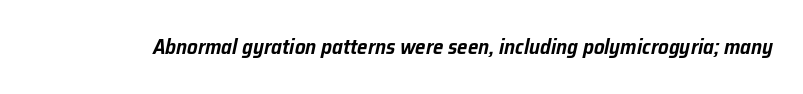
The image shows 21 px text type, italic (leaning right); set normal letter spacing, not underlined.
